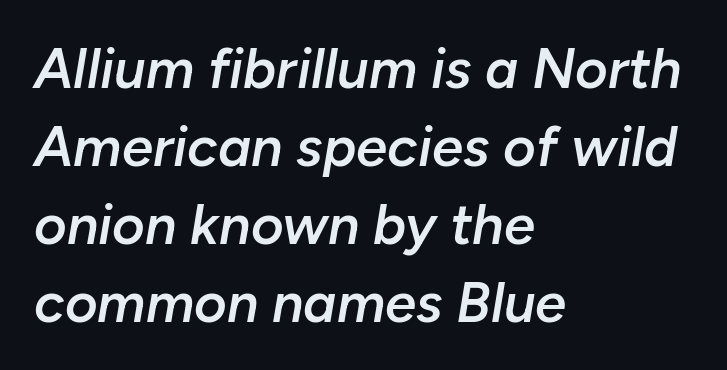
The image shows 56 px semibold type, italic (leaning right); set left-aligned, normal line spacing (1.39x), normal letter spacing, not underlined; low stroke contrast and a medium x-height.
